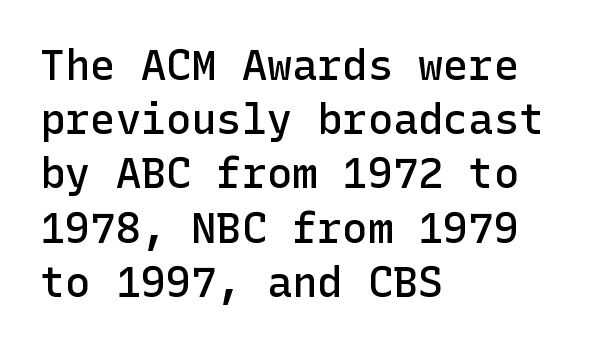
Q: Is the text bold? A: Semi-bold.
Q: Is the text italic (slanted)? A: No, it is upright.
Q: Is the typeface a serif or a sans-serif typeface? A: Sans-serif.
Q: Is the text underlined? A: No.
Q: How is the paragraph aligned? A: Left-aligned.
Q: Is the spacing between letters normal or unusually wide? A: Normal.
Q: Is the spacing between lines tight, normal or loose? A: Normal.
Q: Width (condensed, normal, or wide)? A: Normal.
Q: Stroke contrast? A: Low.
Q: x-height? A: Medium.
